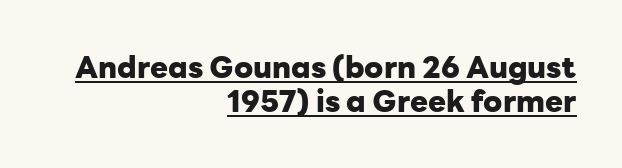
The vertical gap from one line to the next is small. Here the designer chose a conventional face with non-uniform glyph widths. This sample is right-justified, so line beginnings fall wherever the words allow. The designer went with a sans here, leaving each stem footless. Italic: no, the glyphs are upright roman. The passage shown is underscored from start to finish.
